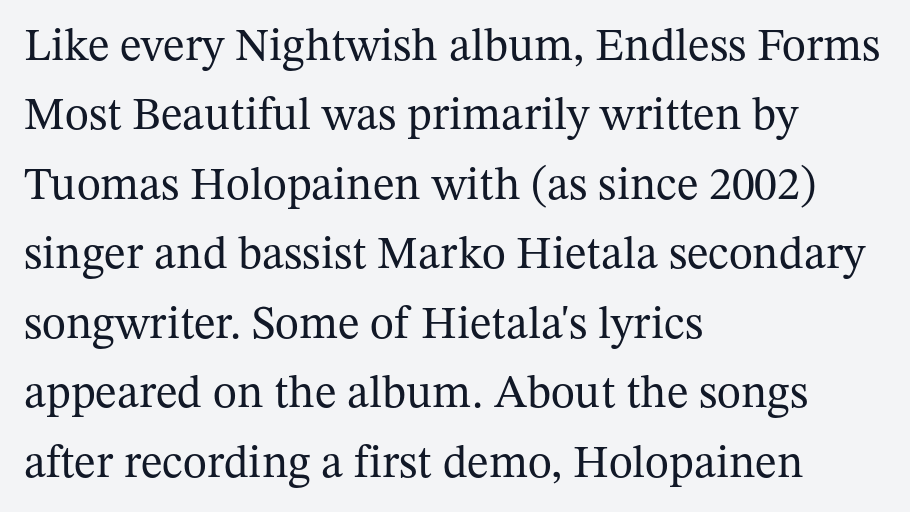
The leading is moderate, giving the passage an even texture. Does the copy run flush right? No — it runs flush left. This sample has the flowing, uneven cadence of proportional lettering. The area under the type is left untouched.
